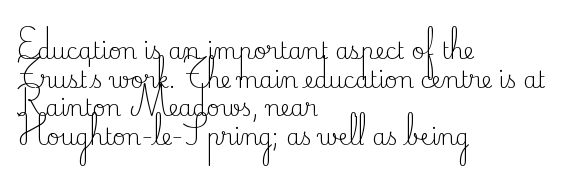
{"italic": "no", "bold": "no", "underline": "no", "align": "left", "line_spacing": "normal", "line_spacing_ratio": 1.3, "letter_spacing": "normal", "letter_spacing_em": 0.0, "glyph_px": 22}
